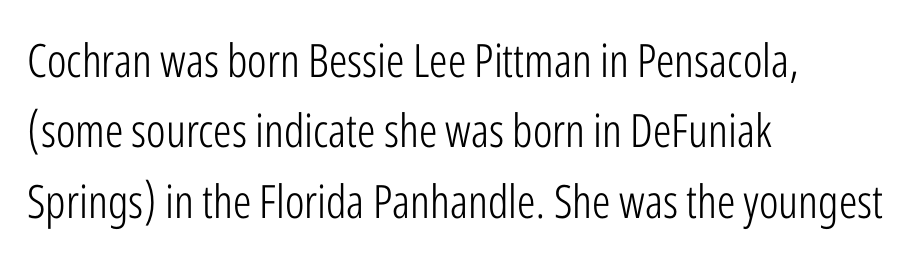
Designer's note — italics off, roman on. Check the space under the baseline: it is left empty. Grotesque or geometric, the face here clearly has no serifs. The lines are quadded left. Default kerning and tracking; the words read as compact shapes. Weight: regular or lighter.
